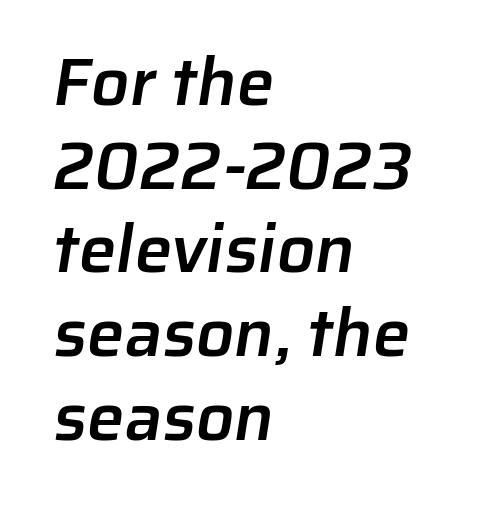
{"serif": "no", "bold": "semi", "weight": "semibold", "width": "normal", "stroke_contrast": "low", "x_height": "medium", "monospaced": "no", "underline": "no", "align": "left", "line_spacing": "normal", "line_spacing_ratio": 1.25, "letter_spacing": "normal", "letter_spacing_em": 0.0, "glyph_px": 67}
